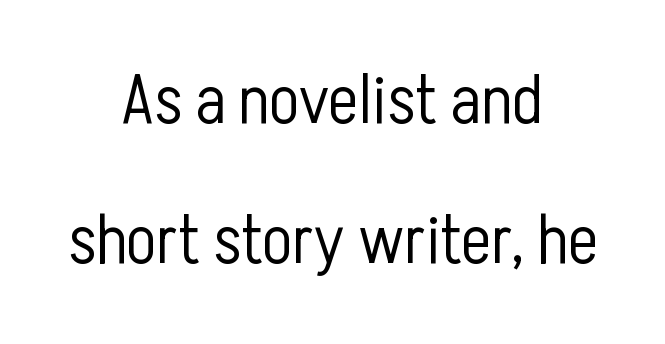
Q: Is the text bold? A: No.
Q: Is the text italic (slanted)? A: No, it is upright.
Q: Is the typeface a serif or a sans-serif typeface? A: Sans-serif.
Q: Is the text underlined? A: No.
Q: How is the paragraph aligned? A: Centered.
Q: Is the spacing between letters normal or unusually wide? A: Normal.
Q: Is the spacing between lines tight, normal or loose? A: Loose.
Q: Width (condensed, normal, or wide)? A: Condensed.
Q: Stroke contrast? A: Low.
Q: x-height? A: Medium.
Q: Monospaced? A: No.
